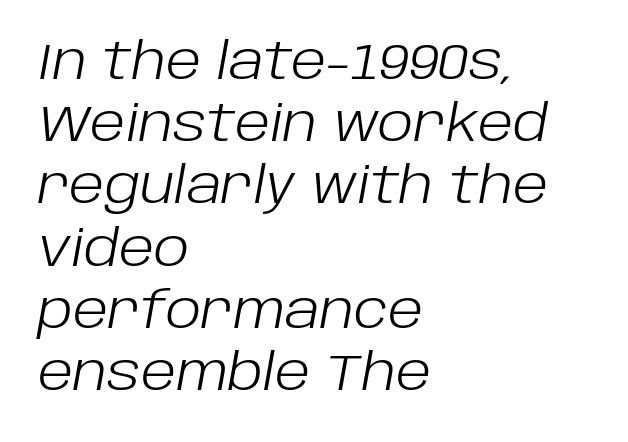
These lines are rendered in a variable-pitch font. The letterforms sit at book weight or below. These lines stack with their left ends in a neat column. The lettering tilts uniformly, giving the passage an italic look. The zone under the glyphs is completely vacant. A typesetter would call this zero additional tracking.
